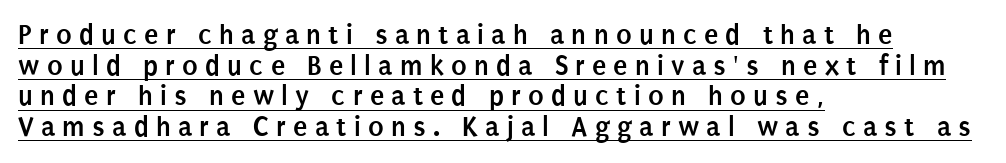
Q: Is the text bold? A: Yes.
Q: Is the text italic (slanted)? A: No, it is upright.
Q: Is the typeface a serif or a sans-serif typeface? A: Sans-serif.
Q: Is the text underlined? A: Yes.
Q: How is the paragraph aligned? A: Left-aligned.
Q: Is the spacing between letters normal or unusually wide? A: Unusually wide.
Q: Is the spacing between lines tight, normal or loose? A: Tight.
Q: Width (condensed, normal, or wide)? A: Condensed.
Q: Stroke contrast? A: Low.
Q: x-height? A: Large.
Q: Monospaced? A: No.
